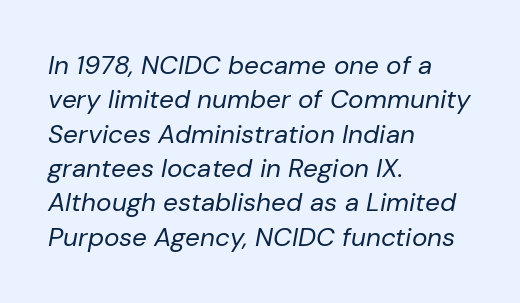
Descenders are the only things crossing below the line. Inter-character spacing is left at the font's built-in metrics. If you drew a ruler down the left edge, every line would touch it. Weight class: somewhere from thin through regular.
